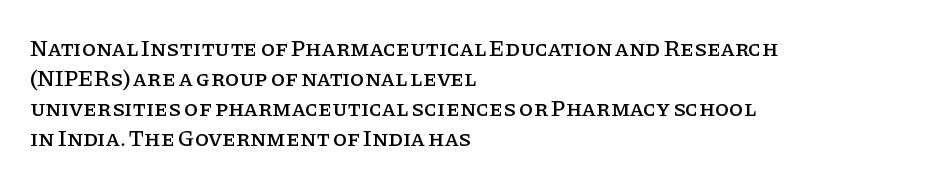
The image shows 23 px text type, upright; set left-aligned, normal line spacing (1.3x), normal letter spacing, not underlined.
